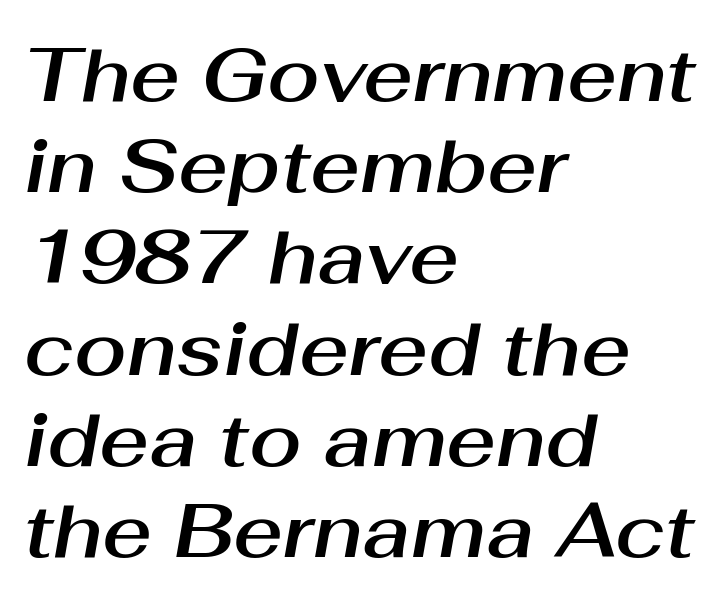
The image shows 76 px text type, italic (leaning right); set left-aligned, line spacing 1.2x, normal letter spacing, not underlined; medium stroke contrast and a medium x-height.
